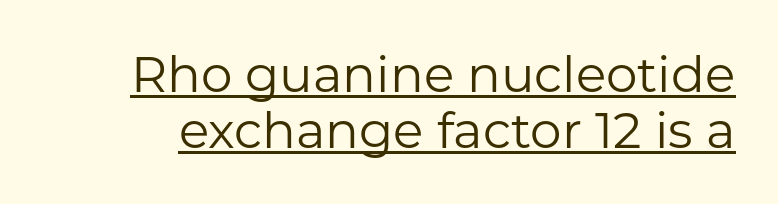
The image shows 50 px regular-weight sans-serif type, upright; set tight line spacing (1.12x), normal letter spacing, underlined; low stroke contrast and a medium x-height.
